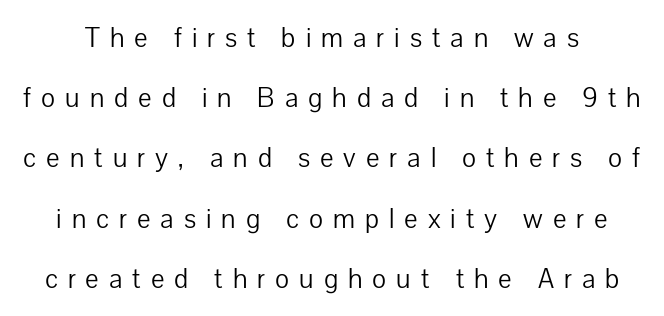
{"italic": "no", "bold": "no", "underline": "no", "line_spacing": "loose", "line_spacing_ratio": 2.23, "letter_spacing": "wide", "letter_spacing_em": 0.37, "glyph_px": 27}
